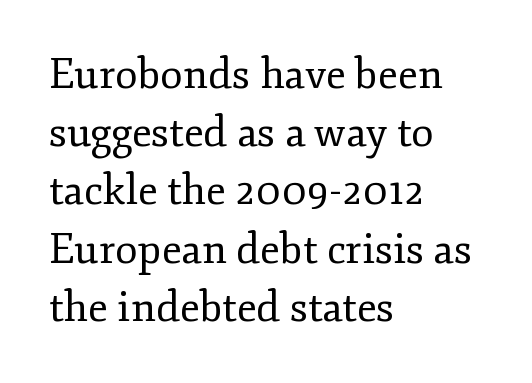
Q: Is the text bold? A: No.
Q: Is the text italic (slanted)? A: No, it is upright.
Q: Is the typeface a serif or a sans-serif typeface? A: Serif.
Q: Is the text underlined? A: No.
Q: How is the paragraph aligned? A: Left-aligned.
Q: Is the spacing between letters normal or unusually wide? A: Normal.
Q: Is the spacing between lines tight, normal or loose? A: Normal.
Q: Width (condensed, normal, or wide)? A: Normal.
Q: Stroke contrast? A: Low.
Q: x-height? A: Small.
Q: Monospaced? A: No.
